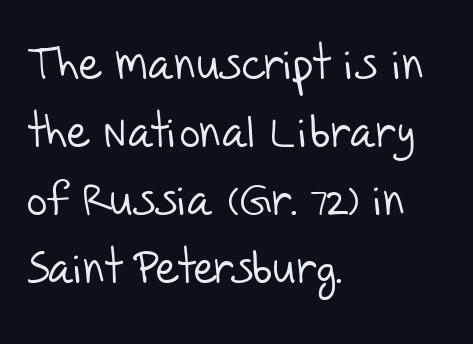
These lines are composed in type without serifs. Spacing verdict: proportional, widths tailored to each character. Layout note: lines flush left. The font sits on the lighter half of the weight spectrum, regular included. Vertically, the passage feels balanced, rows spaced as you'd expect. No extra tracking has been applied to these lines.
